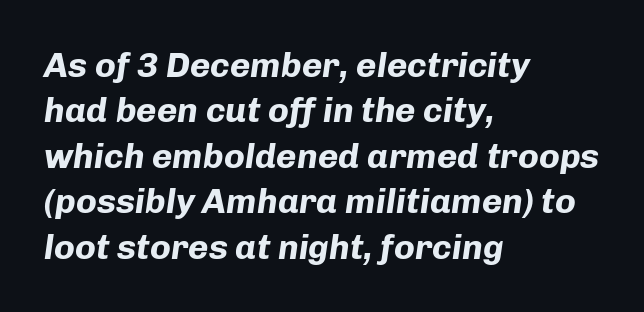
Q: Is the text bold? A: Yes.
Q: Is the text italic (slanted)? A: Yes, it leans right by about 8 degrees.
Q: Is the text underlined? A: No.
Q: How is the paragraph aligned? A: Left-aligned.
Q: Is the spacing between letters normal or unusually wide? A: Normal.
Q: Is the spacing between lines tight, normal or loose? A: Normal.
Q: Width (condensed, normal, or wide)? A: Normal.
Q: Stroke contrast? A: Low.
Q: x-height? A: Medium.
Q: Monospaced? A: No.
